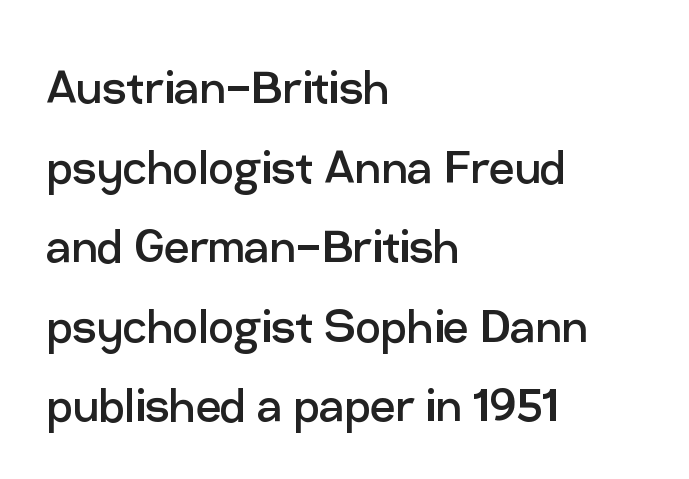
{"serif": "no", "italic": "no", "bold": "no", "weight": "regular", "width": "normal", "stroke_contrast": "low", "x_height": "medium", "monospaced": "no", "underline": "no", "align": "left", "line_spacing": "normal", "line_spacing_ratio": 1.42, "letter_spacing": "normal", "letter_spacing_em": 0.0, "glyph_px": 56}
